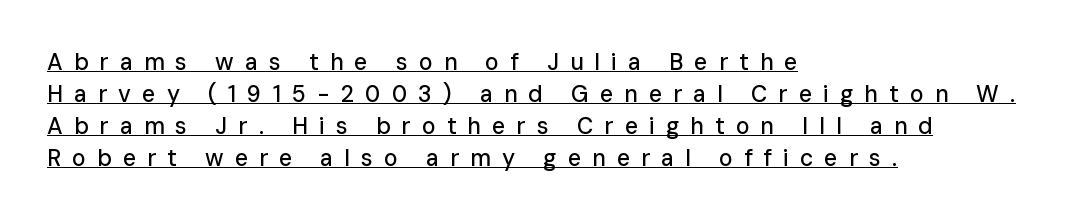
The image shows 23 px text type, upright; set left-aligned, normal line spacing (1.39x), unusually wide letter spacing (+0.48 em), underlined.
